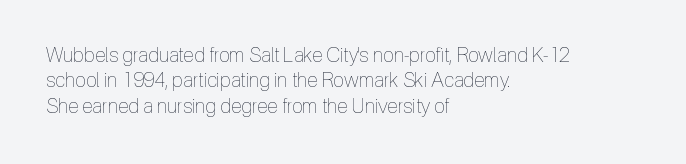
Q: Is the text bold? A: No.
Q: Is the text italic (slanted)? A: No, it is upright.
Q: Is the text underlined? A: No.
Q: How is the paragraph aligned? A: Left-aligned.
Q: Is the spacing between letters normal or unusually wide? A: Normal.
Q: Is the spacing between lines tight, normal or loose? A: Normal.
